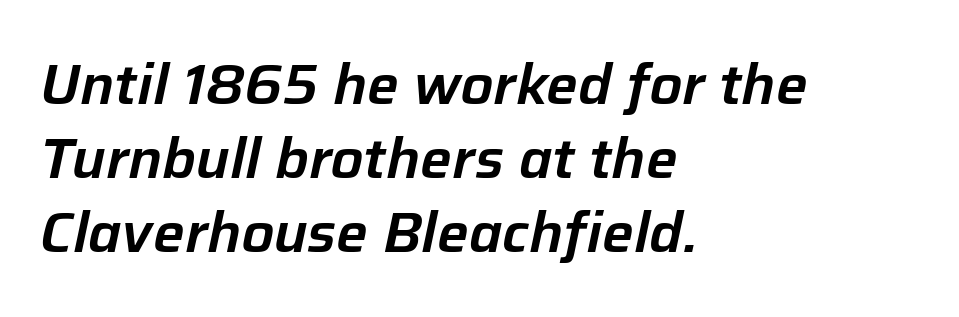
{"italic": "yes", "lean": "right", "slant_degrees": 12, "width": "normal", "stroke_contrast": "low", "x_height": "medium", "monospaced": "no", "underline": "no", "align": "left", "line_spacing": "normal", "line_spacing_ratio": 1.32, "letter_spacing": "normal", "letter_spacing_em": 0.0, "glyph_px": 56}
